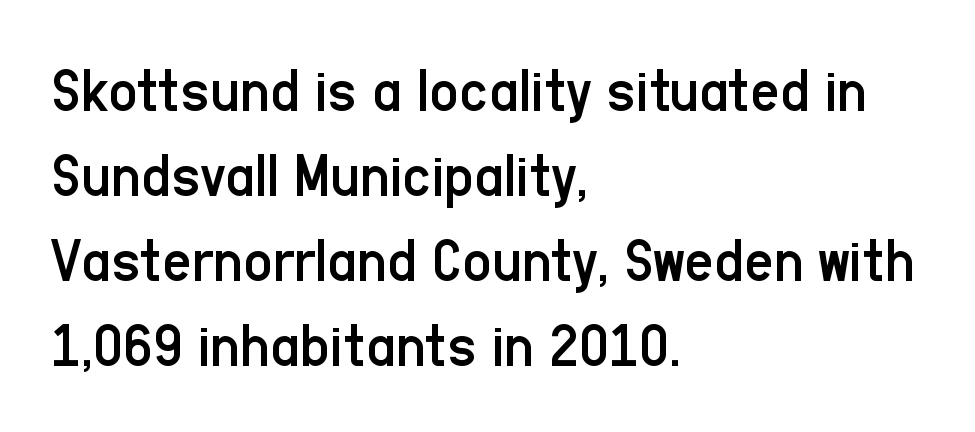
Q: Is the text bold? A: No.
Q: Is the text italic (slanted)? A: No, it is upright.
Q: Is the typeface a serif or a sans-serif typeface? A: Sans-serif.
Q: Is the text underlined? A: No.
Q: How is the paragraph aligned? A: Left-aligned.
Q: Is the spacing between letters normal or unusually wide? A: Normal.
Q: Is the spacing between lines tight, normal or loose? A: Normal.
Q: Width (condensed, normal, or wide)? A: Condensed.
Q: Stroke contrast? A: Low.
Q: x-height? A: Medium.
Q: Monospaced? A: No.
